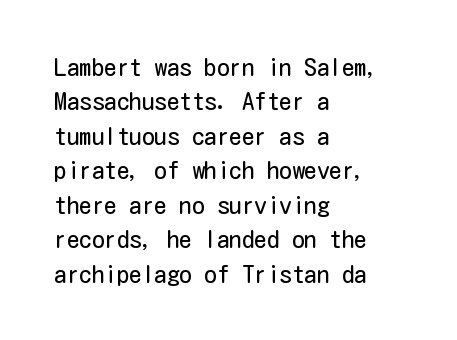
Spacing between characters is what you'd get straight out of the box. The passage shown is not underscored anywhere. The lines in this sample share a left origin and differ only in where they stop. The lines sit at an ordinary, default distance from one another. Is the type heavy? It reads as light-to-regular instead.
